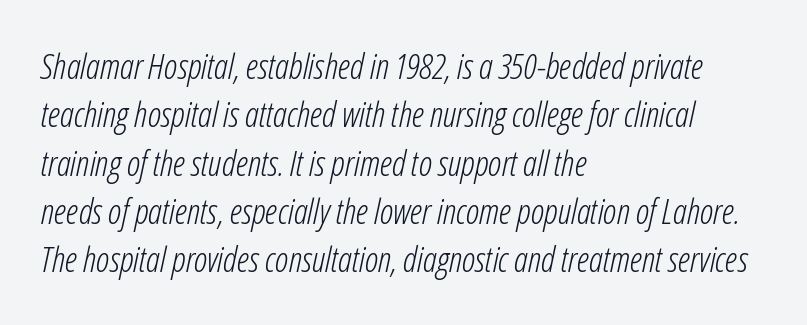
Q: Is the text bold? A: No.
Q: Is the text italic (slanted)? A: Yes, it leans right by about 12 degrees.
Q: Is the text underlined? A: No.
Q: How is the paragraph aligned? A: Left-aligned.
Q: Is the spacing between letters normal or unusually wide? A: Normal.
Q: Is the spacing between lines tight, normal or loose? A: Normal.
Q: Width (condensed, normal, or wide)? A: Condensed.
Q: Stroke contrast? A: Low.
Q: x-height? A: Medium.
Q: Monospaced? A: No.
